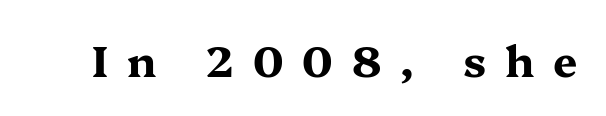
The image shows 43 px bold, wide serif type, upright; set unusually wide letter spacing (+0.44 em), not underlined; medium stroke contrast and a medium x-height.
